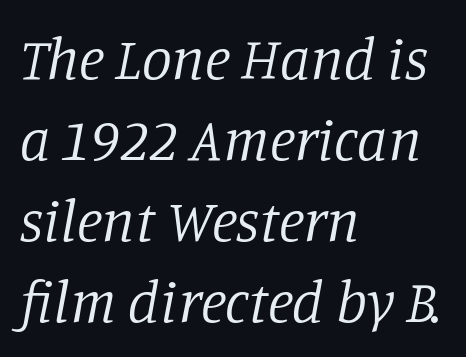
The image shows 60 px regular-weight serif type, italic (leaning right); set left-aligned, normal line spacing (1.35x), normal letter spacing, not underlined; low stroke contrast and a large x-height.
